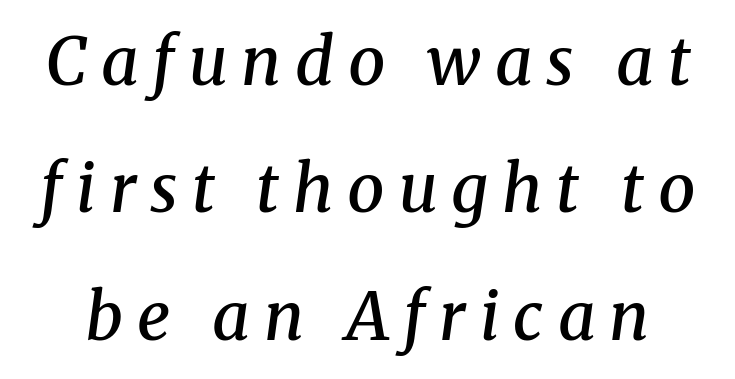
The image shows 66 px semibold serif type, italic (leaning right); set loose line spacing (1.93x), unusually wide letter spacing (+0.21 em), not underlined; medium stroke contrast and a medium x-height.
